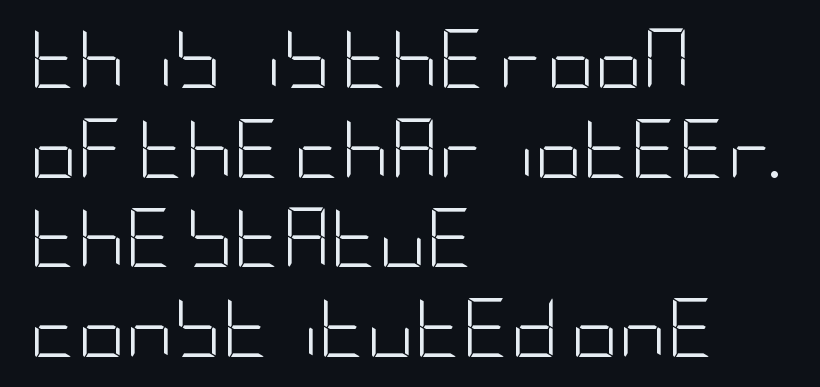
{"serif": "no", "italic": "no", "bold": "no", "weight": "light", "width": "condensed", "stroke_contrast": "low", "x_height": "large", "underline": "no", "align": "left", "line_spacing": "normal", "line_spacing_ratio": 1.52, "letter_spacing": "normal", "letter_spacing_em": 0.0, "glyph_px": 59}
